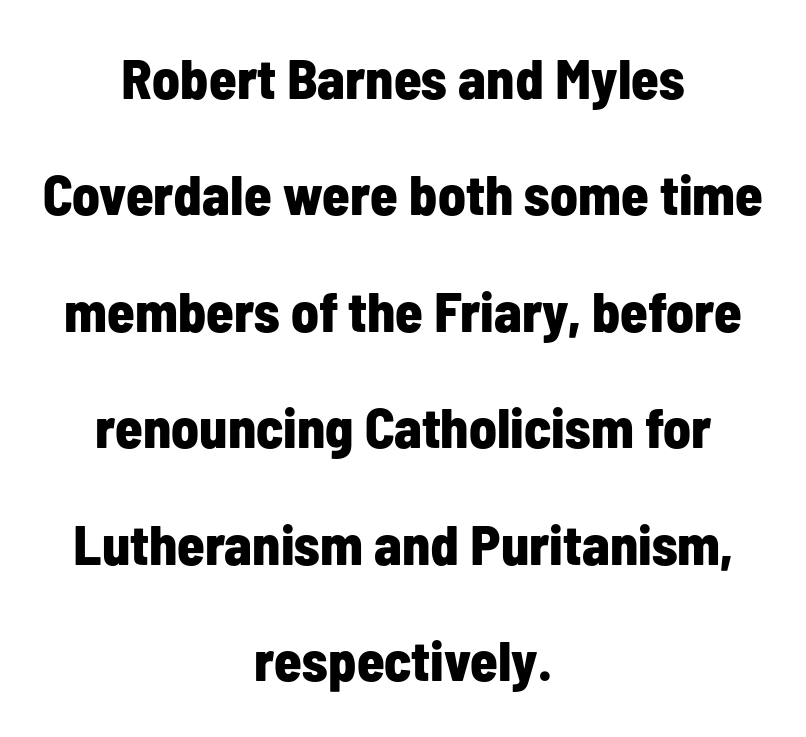
The axis of the letterforms is exactly vertical. Character widths vary here, with narrow letters taking less room than wide ones. Students, this is bold: see how much ink each stroke carries. Check the space under the baseline: it is left empty.
